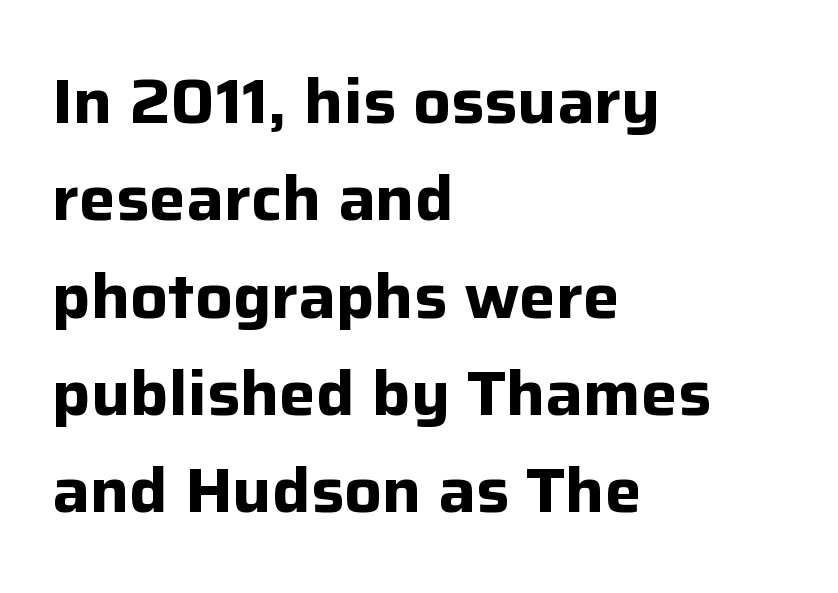
Caption: bold face, heavy strokes. When letters stand straight like this, we call the style roman or upright. Type without underlining. Nothing unusual about the tracking: characters are spaced as the font intends.
